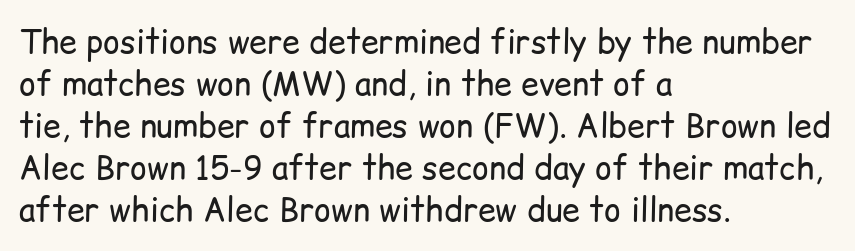
{"serif": "no", "italic": "no", "bold": "no", "weight": "regular", "width": "normal", "stroke_contrast": "low", "x_height": "medium", "monospaced": "no", "underline": "no", "align": "left", "line_spacing": "normal", "line_spacing_ratio": 1.31, "letter_spacing": "normal", "letter_spacing_em": 0.0, "glyph_px": 32}
